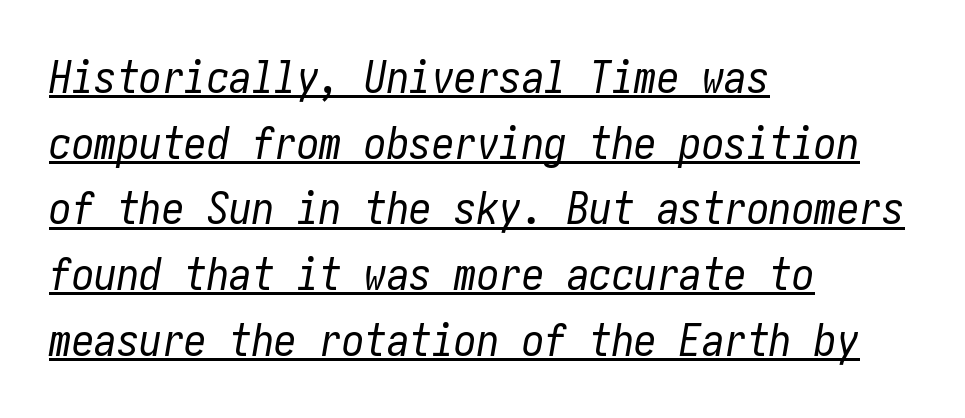
The image shows 45 px regular-weight, condensed type, italic (leaning right); set left-aligned, normal line spacing (1.46x), normal letter spacing, underlined; low stroke contrast and a medium x-height.
